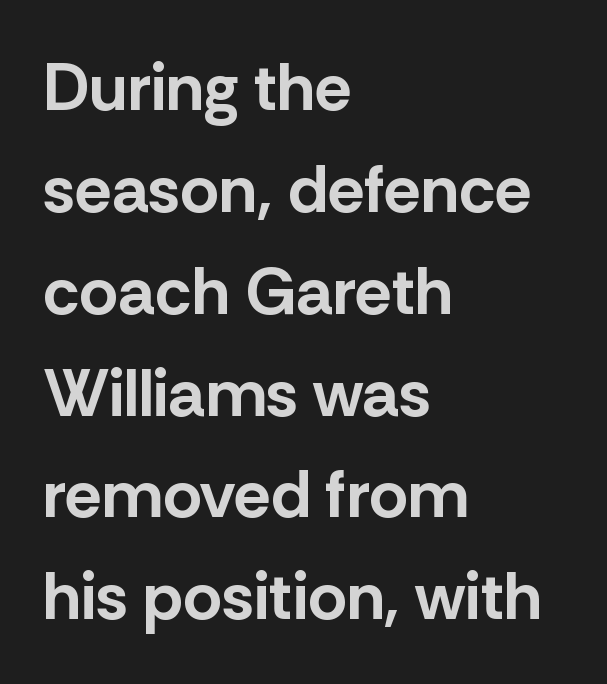
Every row of glyphs begins at an identical x-position on the left. Letters rest on an invisible, unmarked baseline. Is the type bold? Yes — the strokes are clearly thick and heavy. The passage shown is typed in a proportional face where columns would drift.
